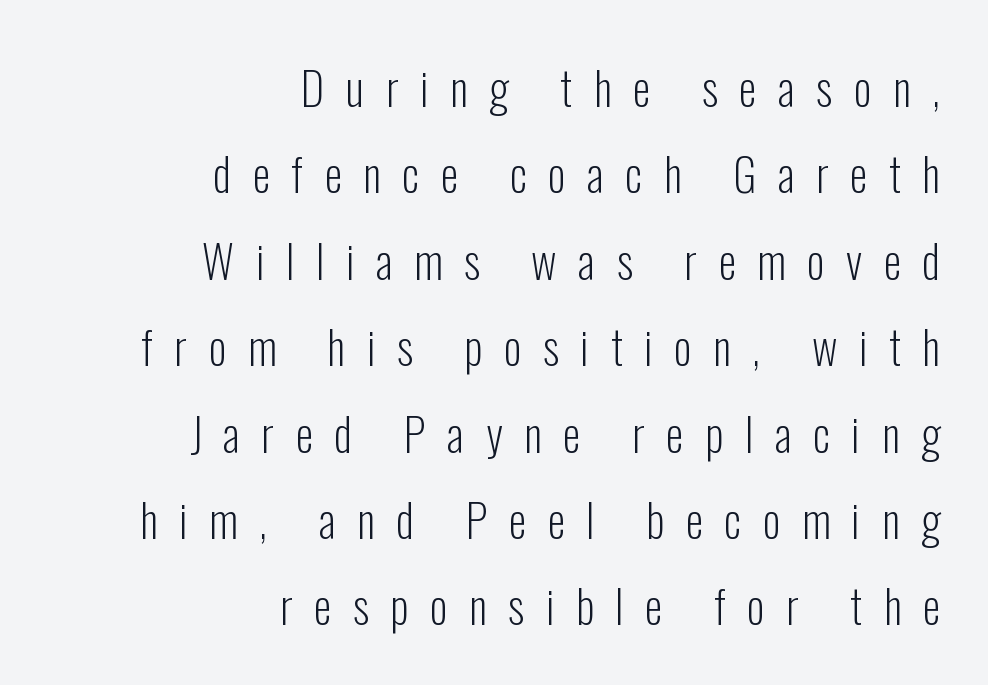
{"serif": "no", "italic": "no", "bold": "no", "weight": "light", "width": "condensed", "stroke_contrast": "low", "x_height": "medium", "monospaced": "no", "underline": "no", "align": "right", "line_spacing": "loose", "line_spacing_ratio": 1.92, "letter_spacing": "wide", "letter_spacing_em": 0.48, "glyph_px": 45}
